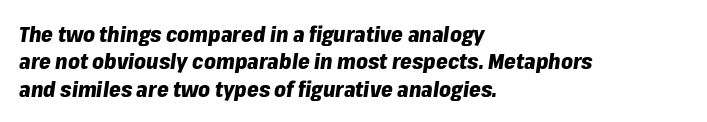
Caption: bold face, heavy strokes. Horizontal bands of white between lines are of average thickness. Here the glyphs are tracked normally, forming tight word shapes. Posture: slanted. A student would call this left alignment; a typographer would say flush left, rag right. Plain, unruled lines of type.
